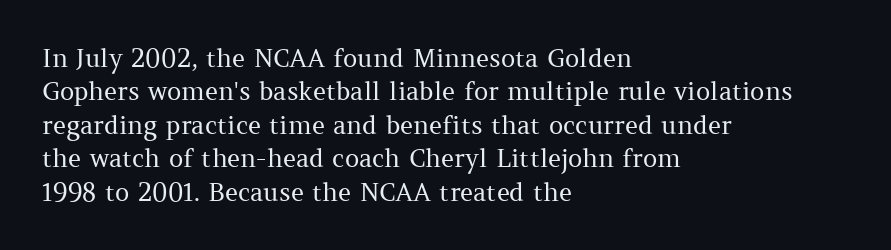
Notice how the stems are strictly vertical — no italics here. Clear beneath every line of the passage. Compared with typical paragraphs, the rows here are spaced about the same. The letters look calm and open, with moderate or lighter stems. Spacing between characters is what you'd get straight out of the box.
